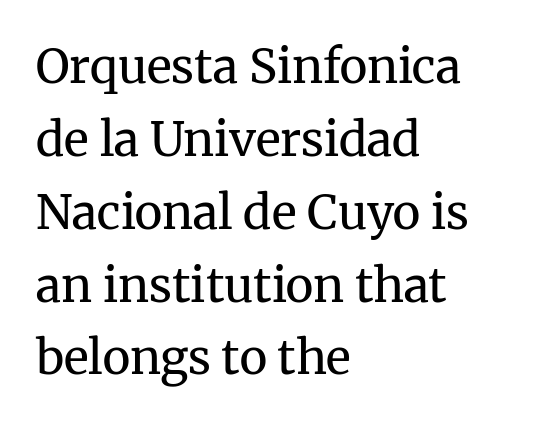
{"serif": "yes", "italic": "no", "bold": "no", "weight": "regular", "width": "normal", "stroke_contrast": "medium", "x_height": "medium", "monospaced": "no", "underline": "no", "align": "left", "line_spacing": "normal", "line_spacing_ratio": 1.55, "letter_spacing": "normal", "letter_spacing_em": 0.0, "glyph_px": 47}
